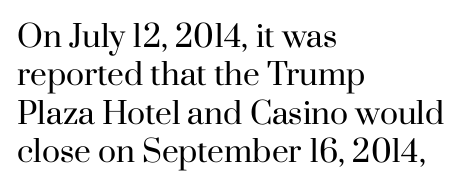
Lines of text with bare space underneath. This is serif lettering, the kind often seen in printed books. There is no visible air inserted between adjacent glyphs. The rag falls on the right side of this text block.
